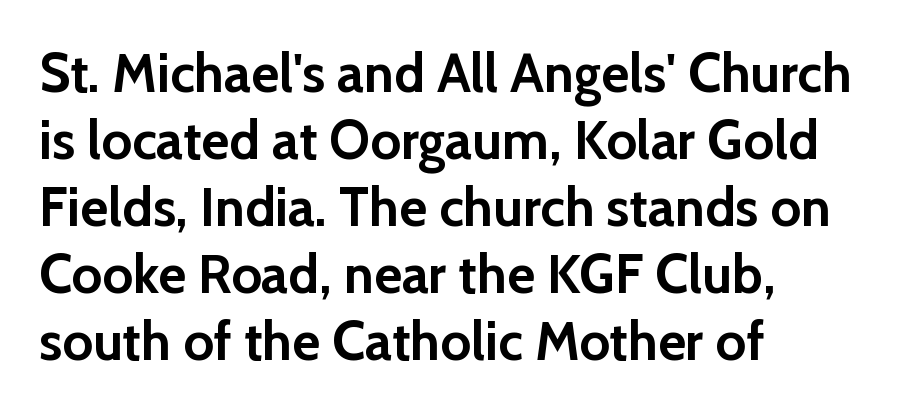
Rendered with straight, roman letterforms. Caption: bold face, heavy strokes. The paragraph has a hard left edge and a soft right edge. Nothing unusual about the tracking: characters are spaced as the font intends. Anything drawn beneath the words? Only blank space.
